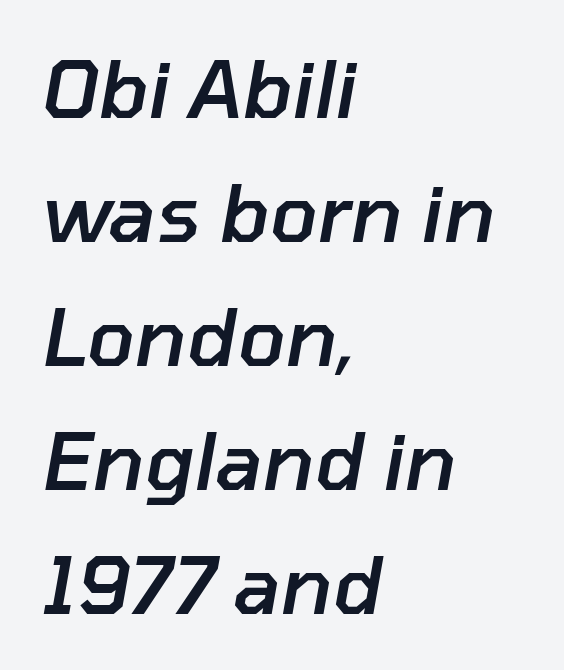
Q: Is the text bold? A: Semi-bold.
Q: Is the text italic (slanted)? A: Yes, it leans right by about 10 degrees.
Q: Is the text underlined? A: No.
Q: How is the paragraph aligned? A: Left-aligned.
Q: Is the spacing between letters normal or unusually wide? A: Normal.
Q: Is the spacing between lines tight, normal or loose? A: Normal.
Q: Width (condensed, normal, or wide)? A: Normal.
Q: Stroke contrast? A: Low.
Q: x-height? A: Medium.
Q: Monospaced? A: No.
